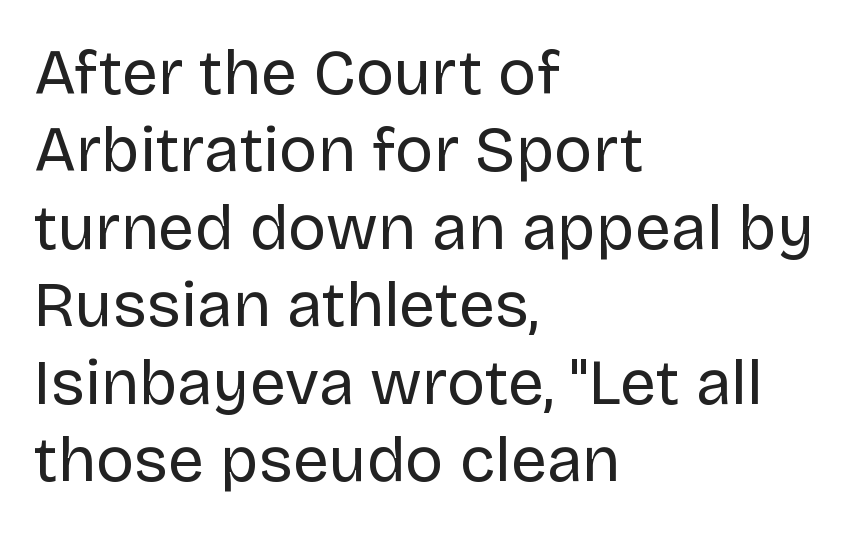
{"serif": "no", "italic": "no", "bold": "no", "weight": "regular", "width": "normal", "stroke_contrast": "low", "x_height": "large", "monospaced": "no", "underline": "no", "align": "left", "line_spacing_ratio": 1.21, "letter_spacing": "normal", "letter_spacing_em": 0.0, "glyph_px": 64}
